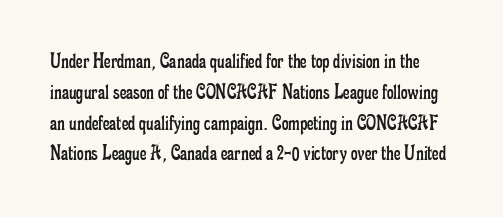
Compared with a typical body face, this is equally light or lighter still. Rule under the text: the space is simply empty. Characters follow at the spacing the type designer built in. Each new line begins a customary step beneath the previous one. Posture: vertical.
